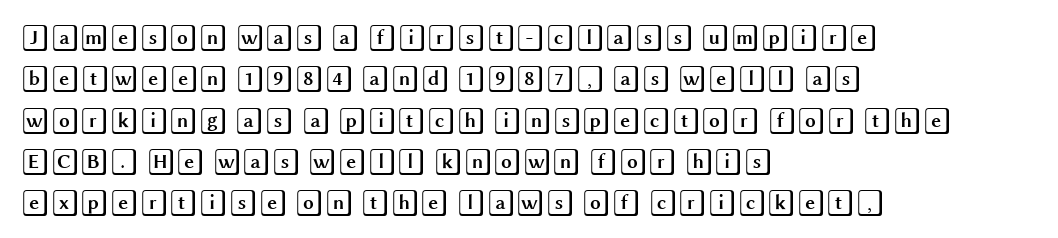
Q: Is the text italic (slanted)? A: No, it is upright.
Q: Is the text underlined? A: No.
Q: How is the paragraph aligned? A: Left-aligned.
Q: Is the spacing between letters normal or unusually wide? A: Normal.
Q: Is the spacing between lines tight, normal or loose? A: Normal.
